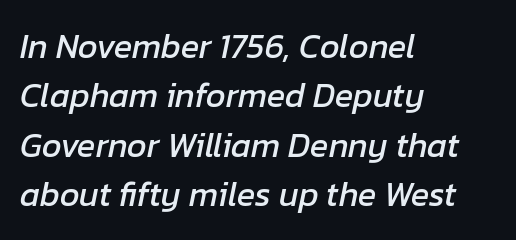
Q: Is the text italic (slanted)? A: Yes, it leans right by about 12 degrees.
Q: Is the text underlined? A: No.
Q: How is the paragraph aligned? A: Left-aligned.
Q: Is the spacing between letters normal or unusually wide? A: Normal.
Q: Is the spacing between lines tight, normal or loose? A: Normal.
Q: Width (condensed, normal, or wide)? A: Normal.
Q: Stroke contrast? A: Low.
Q: x-height? A: Medium.
Q: Monospaced? A: No.
